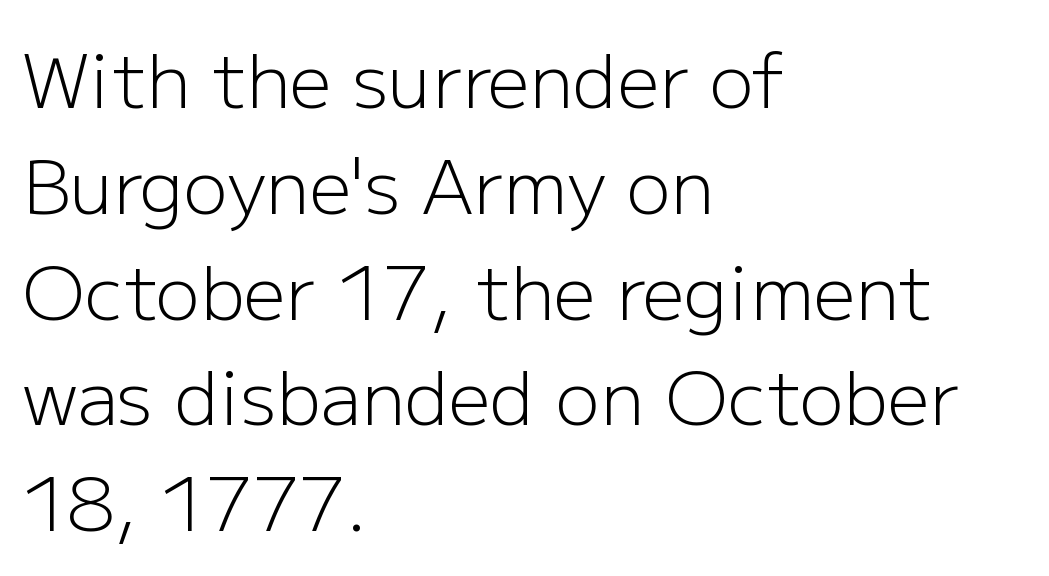
Q: Is the text bold? A: No.
Q: Is the text italic (slanted)? A: No, it is upright.
Q: Is the typeface a serif or a sans-serif typeface? A: Sans-serif.
Q: Is the text underlined? A: No.
Q: How is the paragraph aligned? A: Left-aligned.
Q: Is the spacing between letters normal or unusually wide? A: Normal.
Q: Is the spacing between lines tight, normal or loose? A: Normal.
Q: Width (condensed, normal, or wide)? A: Normal.
Q: Stroke contrast? A: Low.
Q: x-height? A: Medium.
Q: Monospaced? A: No.
